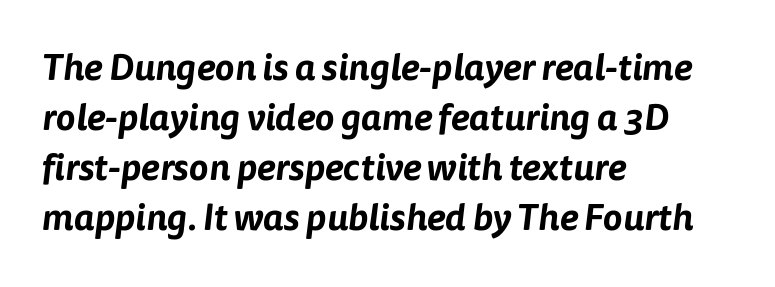
The image shows 37 px sans-serif type; set left-aligned, normal line spacing (1.35x), normal letter spacing, not underlined; low stroke contrast and a medium x-height.
